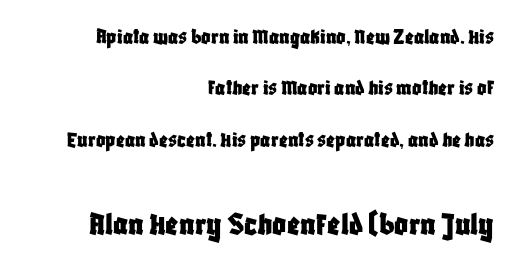
The image shows 34 px condensed sans-serif type, upright; set right-aligned, loose line spacing (2.23x), normal letter spacing, not underlined; the second (bottom) block is 1.48x larger; low stroke contrast and a large x-height.
